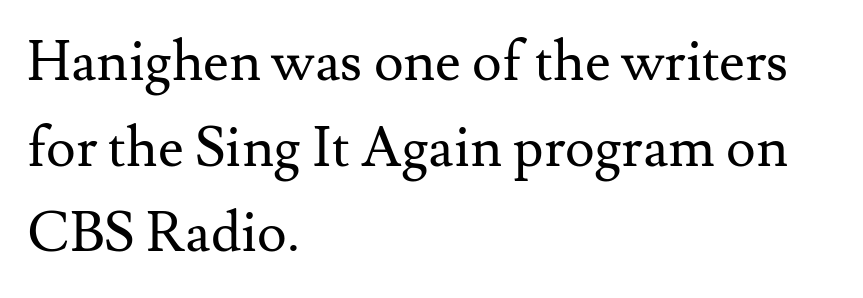
Ordinary non-slanted type is in use. Counters stay open thanks to moderate or lighter strokes. The passage shown is typed in a proportional face where columns would drift. The passage shown stacks its lines at a standard gap. Does the type have serifs? Yes, each stem ends in a small foot.
